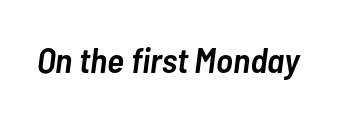
The image shows 36 px semibold, condensed type, italic (leaning right); set normal letter spacing, not underlined; low stroke contrast and a medium x-height.
